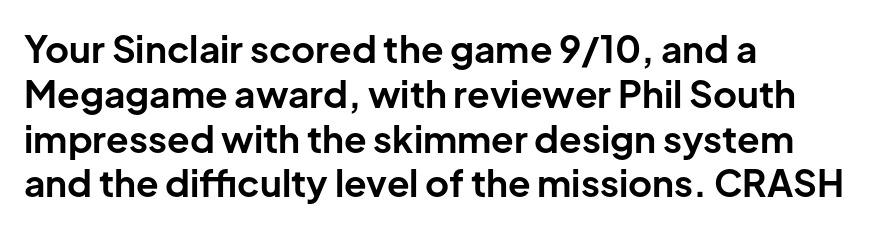
The image shows 37 px bold sans-serif type, upright; set left-aligned, line spacing 1.21x, normal letter spacing, not underlined; low stroke contrast and a medium x-height.
